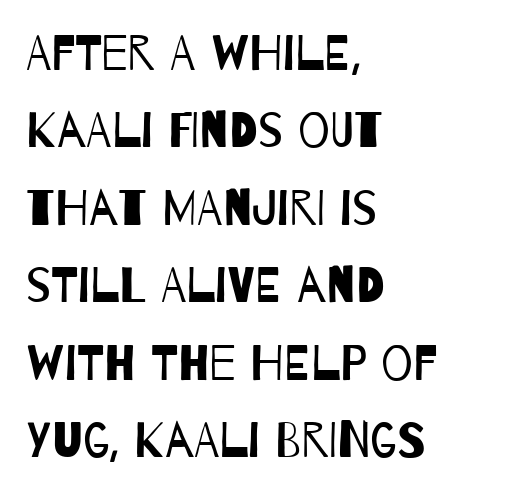
{"serif": "no", "bold": "no", "weight": "regular", "width": "condensed", "stroke_contrast": "low", "x_height": "large", "monospaced": "no", "underline": "no", "align": "left", "line_spacing": "normal", "line_spacing_ratio": 1.55, "letter_spacing": "normal", "letter_spacing_em": 0.0, "glyph_px": 50}
